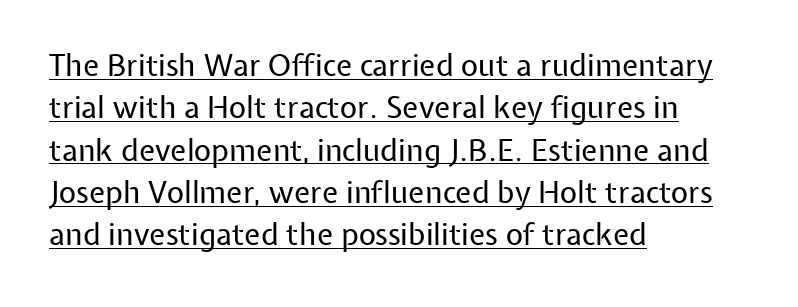
The image shows 30 px regular-weight sans-serif type, upright; set left-aligned, normal line spacing (1.41x), normal letter spacing, underlined; low stroke contrast and a medium x-height.
